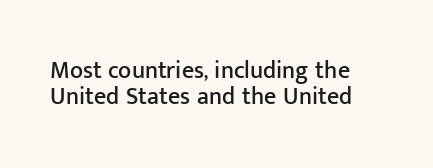
The image shows 24 px text type, upright; set tight line spacing (1.1x), normal letter spacing, not underlined.
